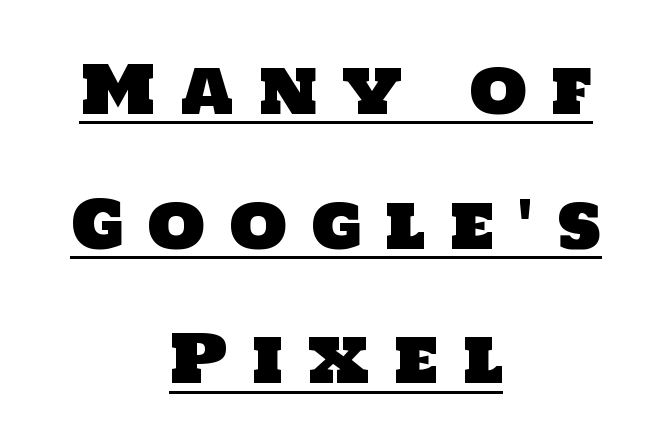
The image shows 66 px sans-serif type; set centered, loose line spacing (2.04x), unusually wide letter spacing (+0.36 em), underlined; low stroke contrast and a large x-height.
